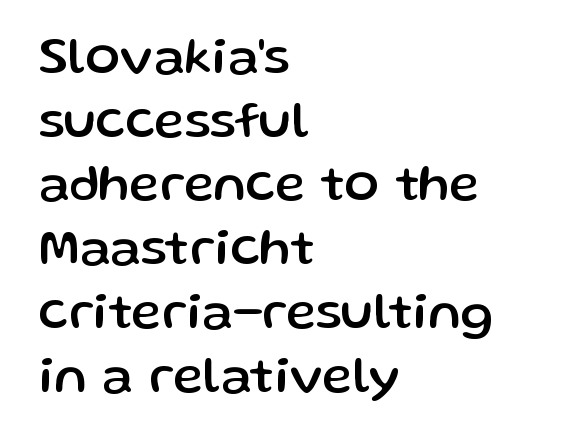
{"serif": "no", "italic": "no", "width": "normal", "stroke_contrast": "low", "x_height": "medium", "monospaced": "no", "underline": "no", "align": "left", "line_spacing": "normal", "line_spacing_ratio": 1.25, "letter_spacing": "normal", "letter_spacing_em": 0.0, "glyph_px": 51}
